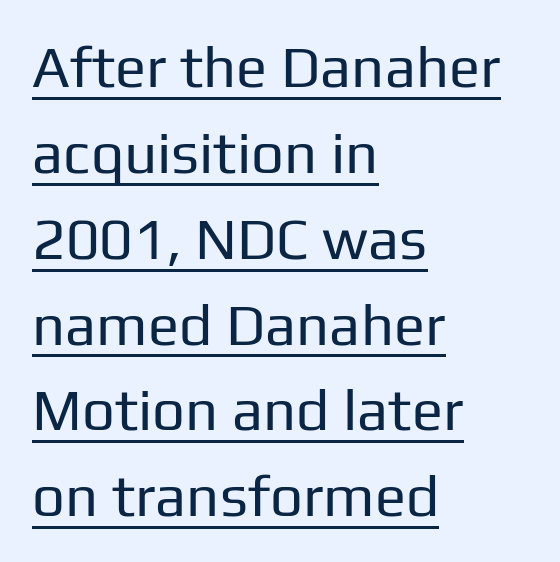
{"serif": "no", "italic": "no", "bold": "no", "weight": "regular", "width": "normal", "stroke_contrast": "low", "x_height": "medium", "monospaced": "no", "underline": "yes", "align": "left", "line_spacing": "normal", "line_spacing_ratio": 1.48, "letter_spacing": "normal", "letter_spacing_em": 0.0, "glyph_px": 58}
